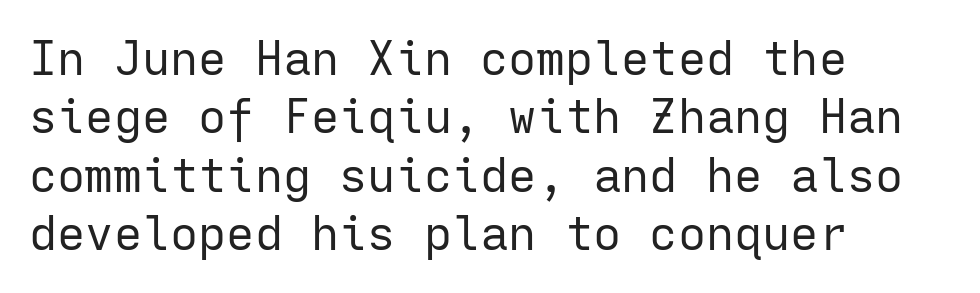
Q: Is the text bold? A: No.
Q: Is the text italic (slanted)? A: No, it is upright.
Q: Is the typeface a serif or a sans-serif typeface? A: Sans-serif.
Q: Is the text underlined? A: No.
Q: How is the paragraph aligned? A: Left-aligned.
Q: Is the spacing between letters normal or unusually wide? A: Normal.
Q: Width (condensed, normal, or wide)? A: Normal.
Q: Stroke contrast? A: Low.
Q: x-height? A: Medium.
Q: Monospaced? A: Yes.
